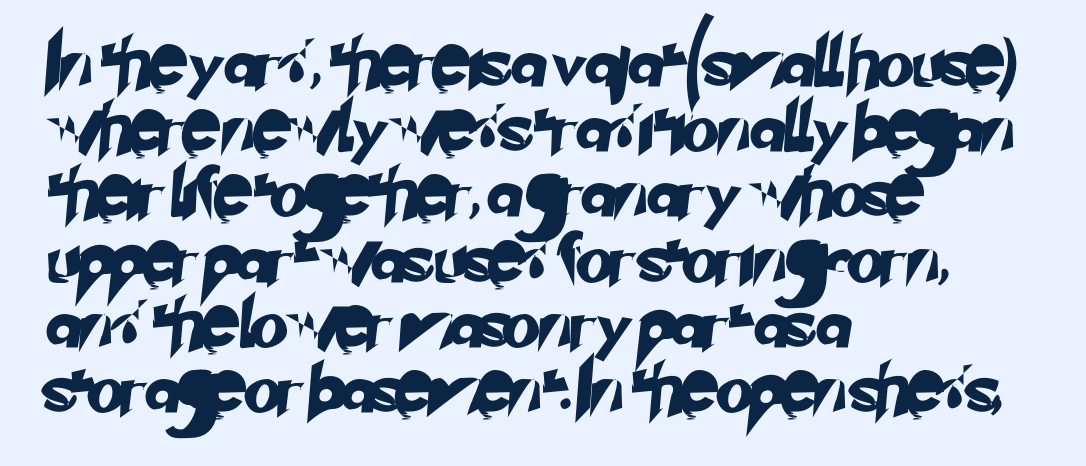
Q: Is the typeface a serif or a sans-serif typeface? A: Sans-serif.
Q: Is the text underlined? A: No.
Q: How is the paragraph aligned? A: Left-aligned.
Q: Is the spacing between letters normal or unusually wide? A: Normal.
Q: Is the spacing between lines tight, normal or loose? A: Normal.
Q: Width (condensed, normal, or wide)? A: Normal.
Q: Stroke contrast? A: Low.
Q: x-height? A: Small.
Q: Monospaced? A: No.
